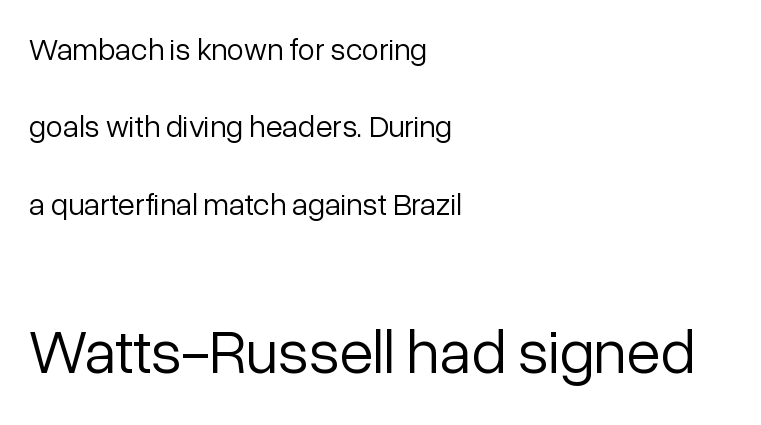
The letters stand straight up with perfectly vertical stems. No word sits above an underline. Widely set lines give the paragraph a tall, airy silhouette. The letters advance in unequal steps, a hallmark of proportional type.
